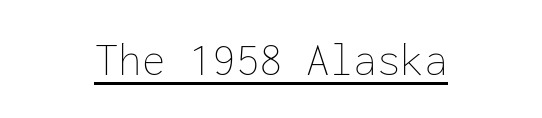
The image shows 47 px thin type, upright, monospaced; set centered, normal letter spacing, underlined; low stroke contrast and a medium x-height.
